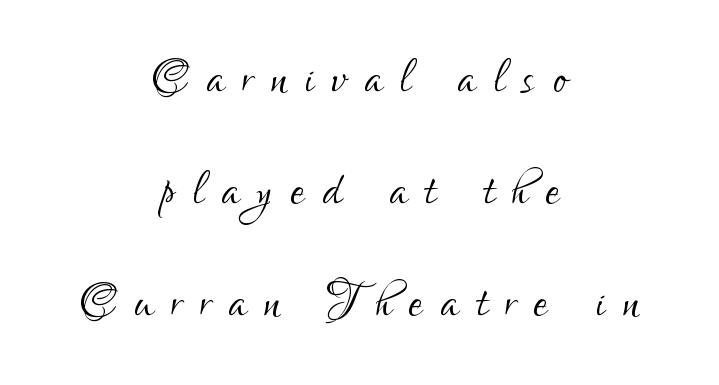
The image shows 64 px light, condensed sans-serif type; set centered, line spacing 1.75x, unusually wide letter spacing (+0.28 em), not underlined; low stroke contrast and a small x-height.
